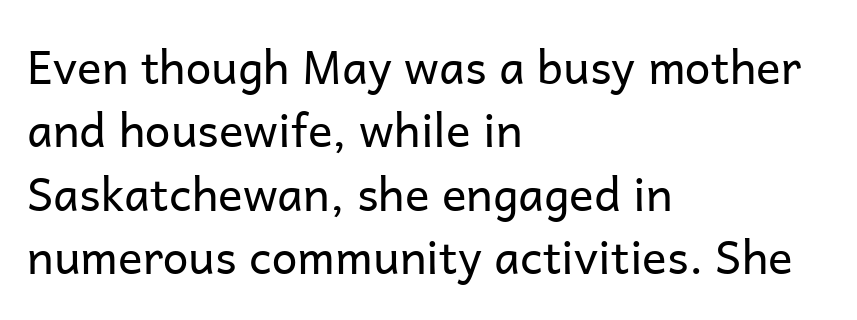
Q: Is the text bold? A: No.
Q: Is the text italic (slanted)? A: No, it is upright.
Q: Is the typeface a serif or a sans-serif typeface? A: Sans-serif.
Q: Is the text underlined? A: No.
Q: How is the paragraph aligned? A: Left-aligned.
Q: Is the spacing between letters normal or unusually wide? A: Normal.
Q: Is the spacing between lines tight, normal or loose? A: Normal.
Q: Width (condensed, normal, or wide)? A: Normal.
Q: Stroke contrast? A: Low.
Q: x-height? A: Medium.
Q: Monospaced? A: No.
